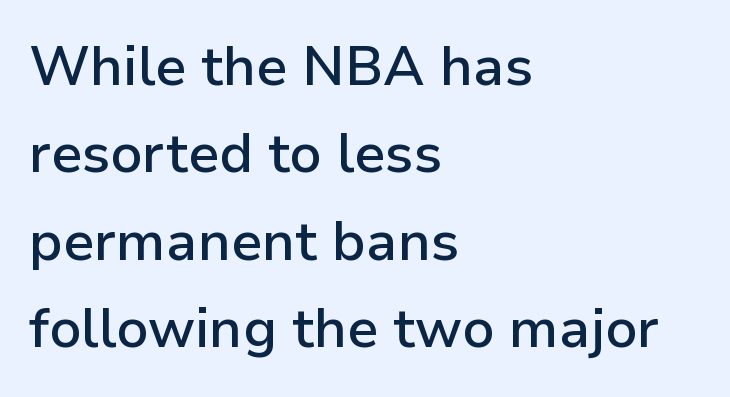
{"serif": "no", "italic": "no", "bold": "semi", "weight": "semibold", "width": "normal", "stroke_contrast": "low", "x_height": "medium", "monospaced": "no", "underline": "no", "align": "left", "line_spacing": "normal", "line_spacing_ratio": 1.59, "letter_spacing": "normal", "letter_spacing_em": 0.0, "glyph_px": 55}
